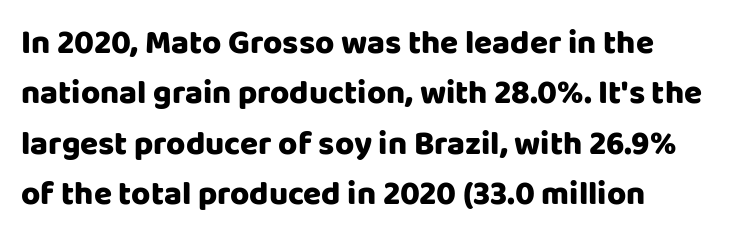
Q: Is the text italic (slanted)? A: No, it is upright.
Q: Is the typeface a serif or a sans-serif typeface? A: Sans-serif.
Q: Is the text underlined? A: No.
Q: Is the spacing between letters normal or unusually wide? A: Normal.
Q: Is the spacing between lines tight, normal or loose? A: Normal.
Q: Width (condensed, normal, or wide)? A: Normal.
Q: Stroke contrast? A: Low.
Q: x-height? A: Large.
Q: Monospaced? A: No.
